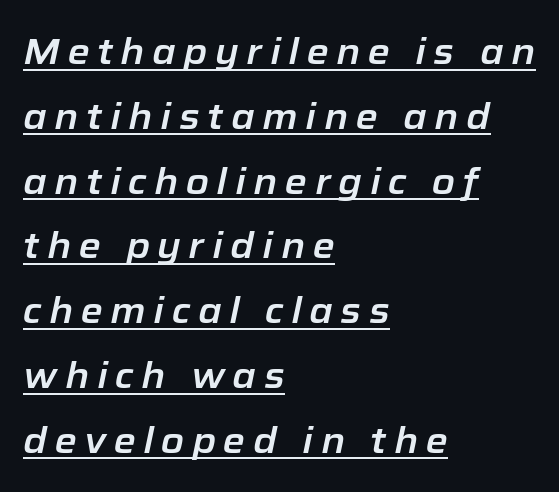
Q: Is the text italic (slanted)? A: Yes, it leans right by about 12 degrees.
Q: Is the text underlined? A: Yes.
Q: How is the paragraph aligned? A: Left-aligned.
Q: Is the spacing between letters normal or unusually wide? A: Unusually wide.
Q: Width (condensed, normal, or wide)? A: Normal.
Q: Stroke contrast? A: Low.
Q: x-height? A: Medium.
Q: Monospaced? A: No.
